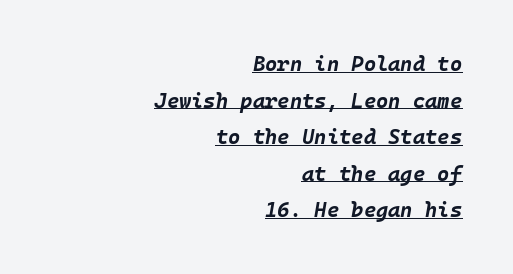
The image shows 21 px bold type, italic (leaning right); set right-aligned, line spacing 1.74x, normal letter spacing, underlined.
